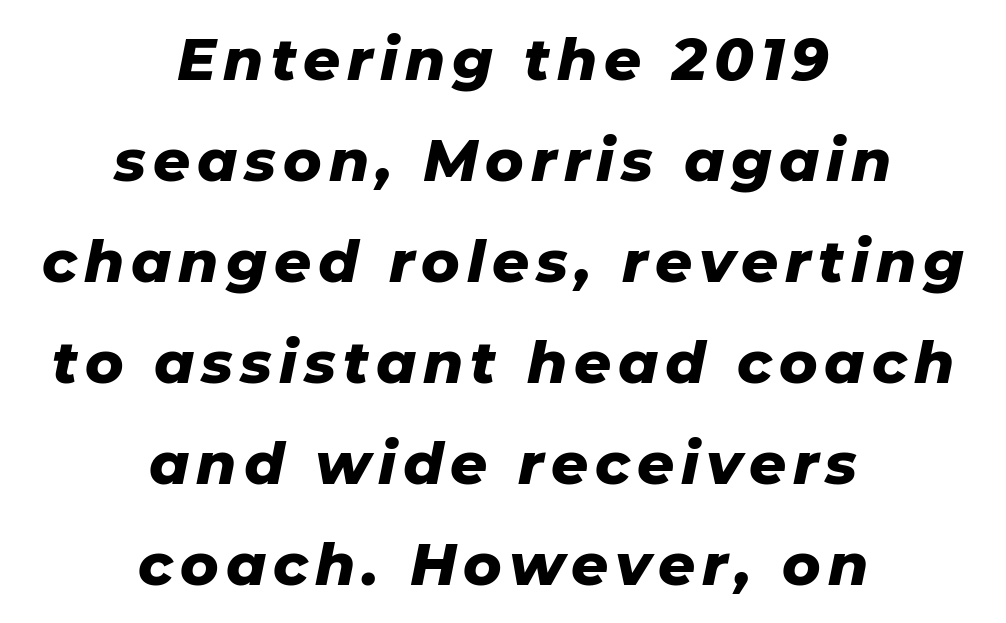
{"italic": "yes", "lean": "right", "slant_degrees": 11, "bold": "yes", "weight": "heavy", "width": "normal", "stroke_contrast": "low", "x_height": "medium", "monospaced": "no", "underline": "no", "align": "center", "line_spacing_ratio": 1.74, "glyph_px": 58}
